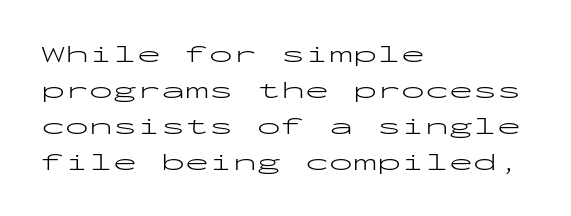
The image shows 24 px text type, upright; set left-aligned, normal line spacing (1.5x), normal letter spacing, not underlined.
